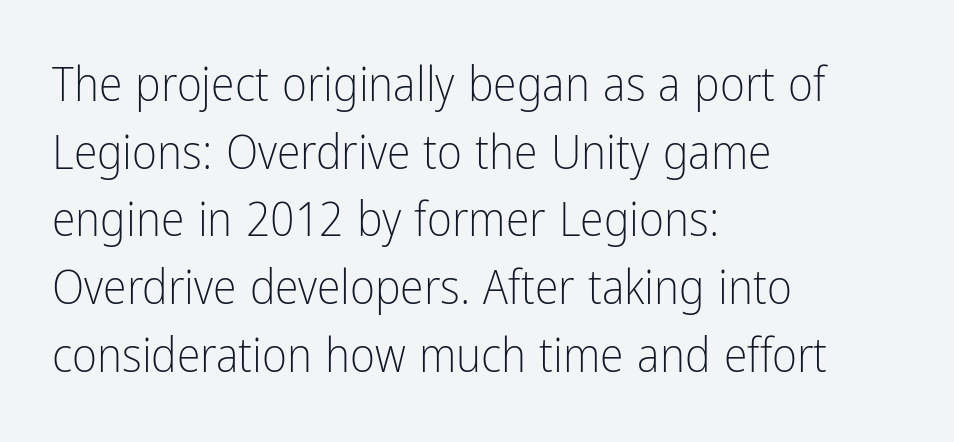
The image shows 48 px light, condensed sans-serif type, upright; set left-aligned, normal line spacing (1.41x), normal letter spacing, not underlined; low stroke contrast and a medium x-height.
